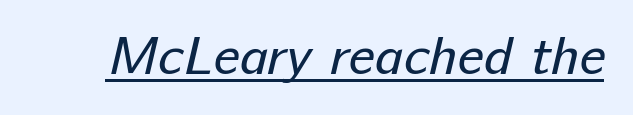
Between one letter and the next there's only the usual sliver of space. Weight: regular or lighter. Type style note: lacks serifs. This sample carries an underscore along the baseline area. Note the varied advance widths — an 'i' is clearly narrower than an 'm'.
